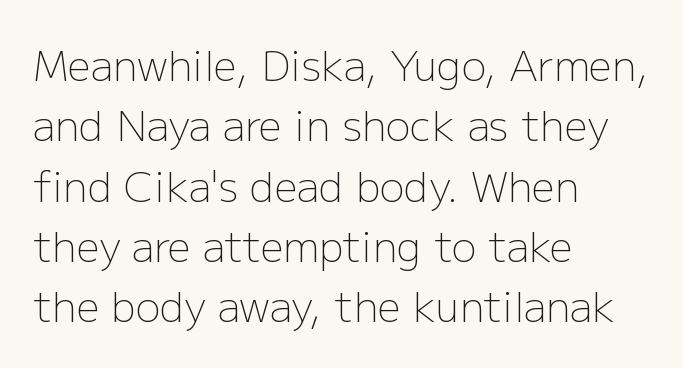
The zone under the glyphs is completely vacant. Serifs: no, the terminals of the letterforms are clean. The lettering stays uniformly vertical, giving the passage a roman look. Teacher's note: observe the even left margin — that is flush-left alignment.
